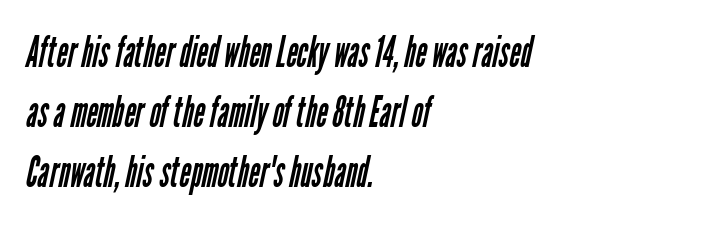
{"serif": "no", "bold": "no", "weight": "regular", "width": "condensed", "stroke_contrast": "low", "x_height": "medium", "monospaced": "no", "underline": "no", "align": "left", "line_spacing": "normal", "line_spacing_ratio": 1.4, "letter_spacing": "normal", "letter_spacing_em": 0.0, "glyph_px": 43}
